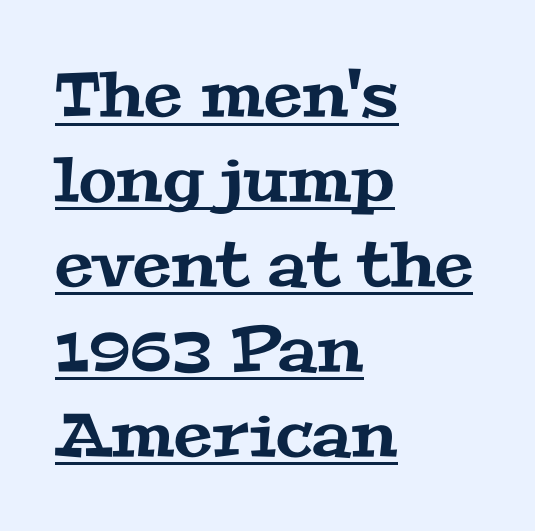
The image shows 62 px wide serif type; set left-aligned, normal line spacing (1.37x), normal letter spacing, underlined; medium stroke contrast and a medium x-height.
